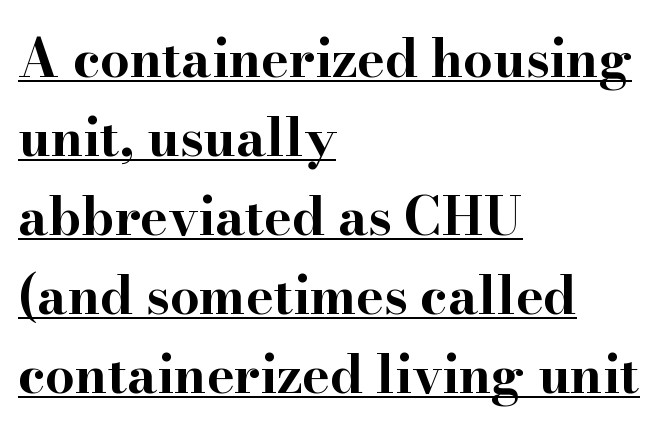
{"serif": "yes", "italic": "no", "bold": "yes", "weight": "bold", "width": "wide", "stroke_contrast": "high", "x_height": "small", "monospaced": "no", "underline": "yes", "align": "left", "line_spacing": "normal", "line_spacing_ratio": 1.52, "letter_spacing": "normal", "letter_spacing_em": 0.0, "glyph_px": 52}
